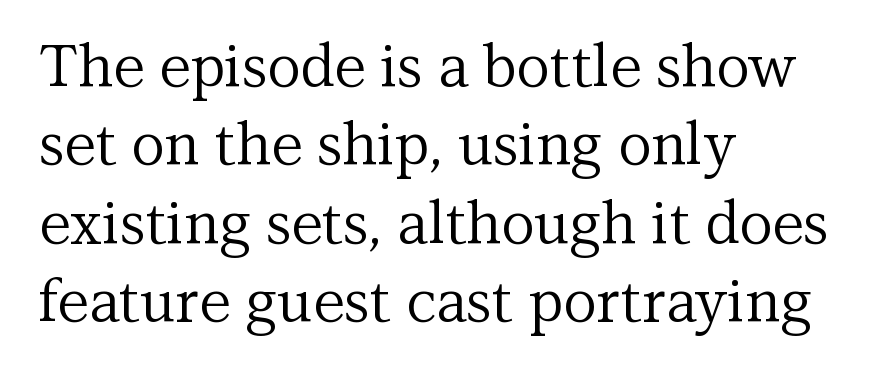
{"serif": "yes", "italic": "no", "bold": "no", "weight": "regular", "width": "normal", "stroke_contrast": "medium", "x_height": "medium", "monospaced": "no", "underline": "no", "align": "left", "line_spacing": "normal", "line_spacing_ratio": 1.35, "letter_spacing": "normal", "letter_spacing_em": 0.0, "glyph_px": 58}
